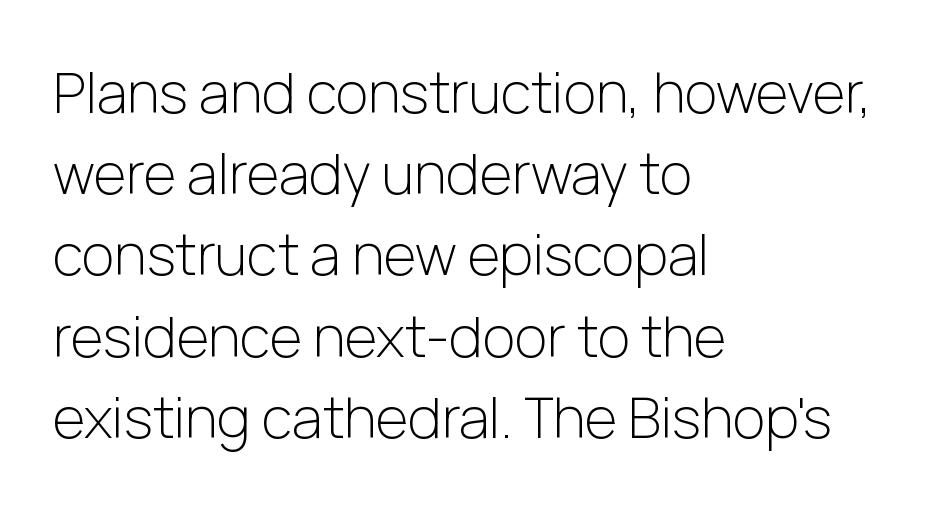
The image shows 56 px light sans-serif type, upright; set left-aligned, normal line spacing (1.45x), normal letter spacing, not underlined; low stroke contrast and a medium x-height.
